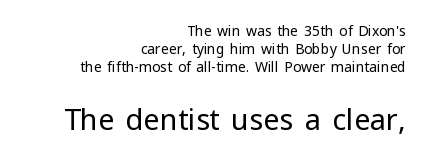
Q: Is the text bold? A: No.
Q: Is the text italic (slanted)? A: No, it is upright.
Q: Is the typeface a serif or a sans-serif typeface? A: Sans-serif.
Q: Is the text underlined? A: No.
Q: How is the paragraph aligned? A: Right-aligned.
Q: Is the spacing between letters normal or unusually wide? A: Normal.
Q: Is the spacing between lines tight, normal or loose? A: Normal.
Q: Which block of text is set in a larger size, the first (top) or the second (bottom)? A: The second (bottom) one.
Q: Width (condensed, normal, or wide)? A: Normal.
Q: Stroke contrast? A: Low.
Q: x-height? A: Medium.
Q: Monospaced? A: No.
